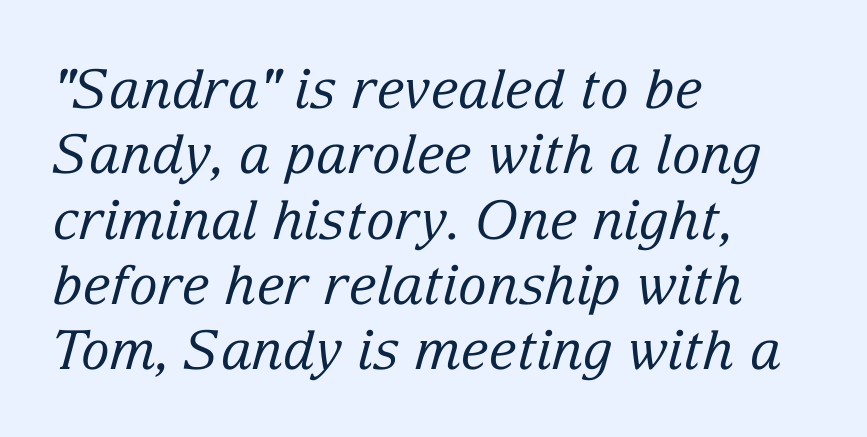
The typesetting does not lean heavy: it is not bold. A serif font was chosen for this passage. Observe the ordinary spacing: letters are neighbours, not strangers. Descenders are the only things crossing below the line. This sample has the flowing, uneven cadence of proportional lettering.
